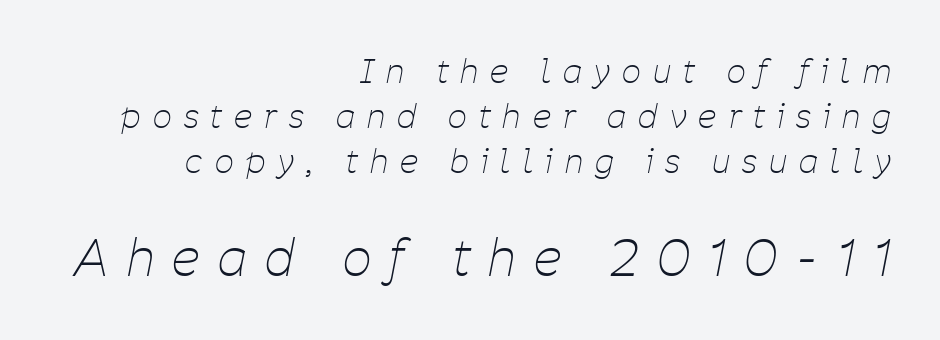
{"italic": "yes", "lean": "right", "slant_degrees": 11, "bold": "no", "weight": "thin", "width": "condensed", "stroke_contrast": "low", "x_height": "medium", "monospaced": "no", "underline": "no", "align": "right", "line_spacing": "normal", "line_spacing_ratio": 1.37, "letter_spacing": "wide", "letter_spacing_em": 0.37, "larger_block": "second", "size_ratio": 1.52, "glyph_px": 50}
